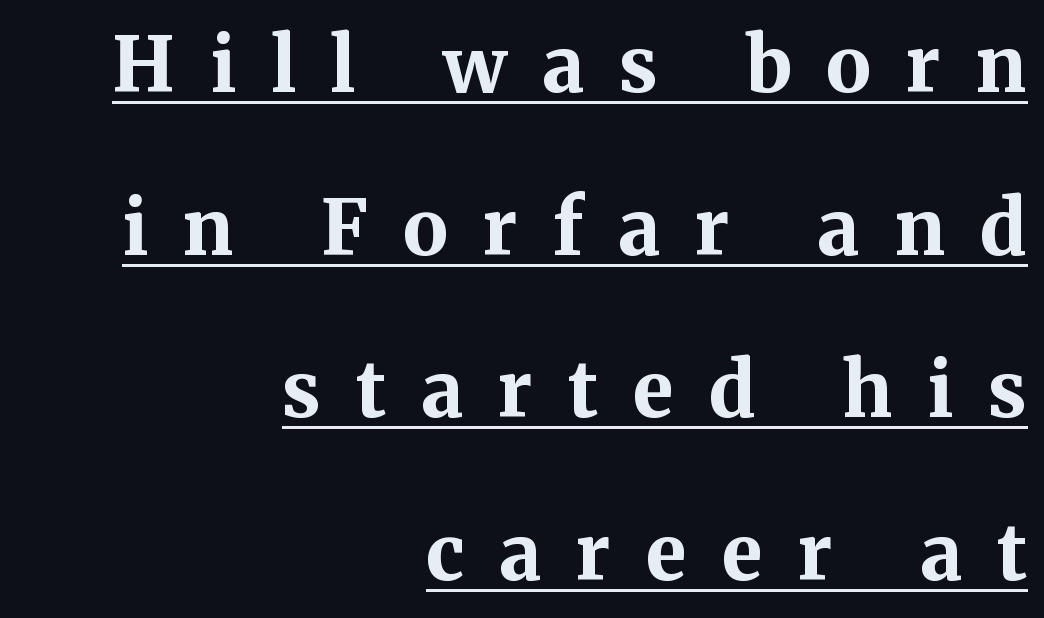
{"serif": "yes", "italic": "no", "bold": "yes", "weight": "bold", "width": "normal", "stroke_contrast": "medium", "x_height": "medium", "monospaced": "no", "underline": "yes", "align": "right", "line_spacing": "loose", "line_spacing_ratio": 2.14, "letter_spacing": "wide", "letter_spacing_em": 0.46, "glyph_px": 76}
